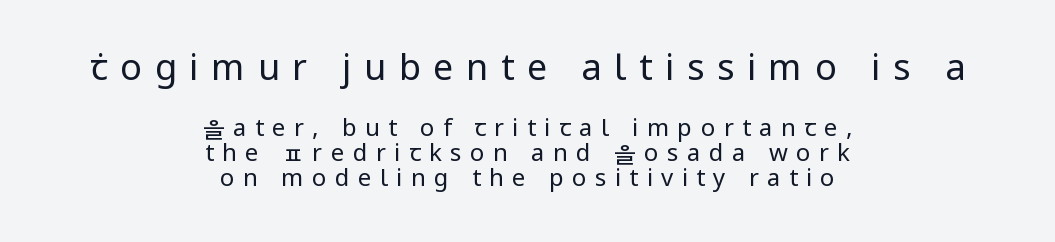
Teacher's note: observe the equal gaps on both sides — that is centered alignment. Tightly led — the rows are bunched. Descender tails drop into unmarked territory. I'd call this a sans setting — the letters go barefoot. Varying glyph widths throughout — classic text-font behaviour. The passage shown has open, widely tracked lettering throughout.
